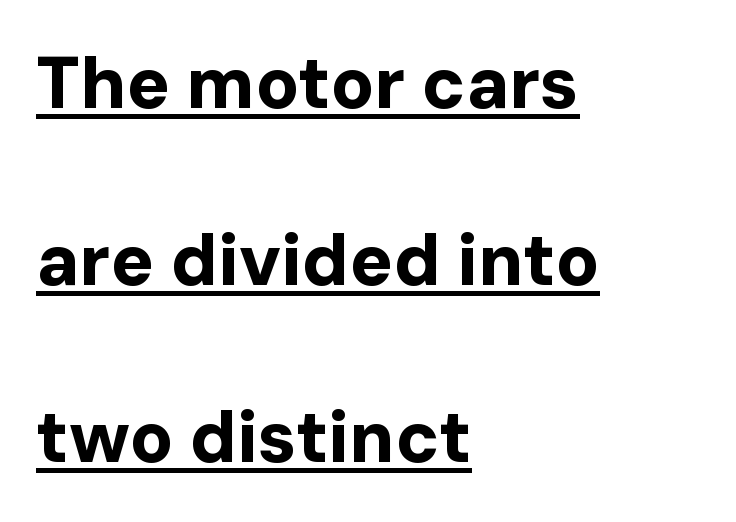
Q: Is the text bold? A: Yes.
Q: Is the text italic (slanted)? A: No, it is upright.
Q: Is the typeface a serif or a sans-serif typeface? A: Sans-serif.
Q: Is the text underlined? A: Yes.
Q: How is the paragraph aligned? A: Left-aligned.
Q: Is the spacing between letters normal or unusually wide? A: Normal.
Q: Is the spacing between lines tight, normal or loose? A: Loose.
Q: Width (condensed, normal, or wide)? A: Normal.
Q: Stroke contrast? A: Low.
Q: x-height? A: Medium.
Q: Monospaced? A: No.
